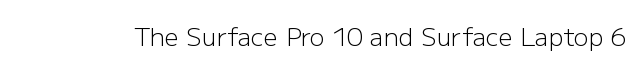
The rendering keeps characters at their native spacing. The font sits on the lighter half of the weight spectrum, regular included. Quick note: underline off. Is there any slant? The stems are plumb.
